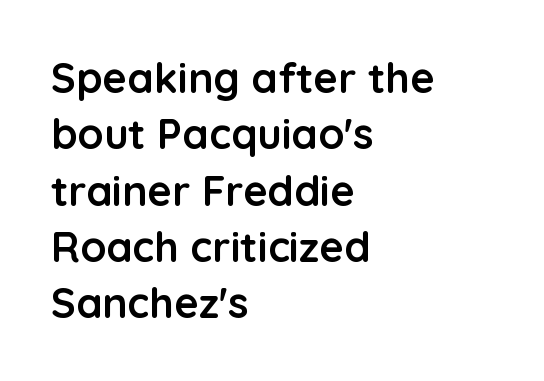
Underline: absent. Unlike italic type, these characters show no tilt at all. Note the varied advance widths — an 'i' is clearly narrower than an 'm'. Is the type bold? Yes — the strokes are clearly thick and heavy. The setting favours the left margin, as ordinary paragraphs usually do. The space between consecutive lines is moderate.
